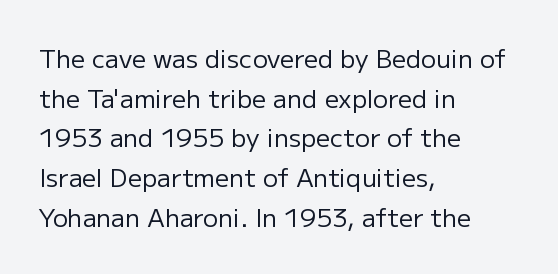
Q: Is the text bold? A: No.
Q: Is the text italic (slanted)? A: No, it is upright.
Q: Is the text underlined? A: No.
Q: How is the paragraph aligned? A: Left-aligned.
Q: Is the spacing between letters normal or unusually wide? A: Normal.
Q: Is the spacing between lines tight, normal or loose? A: Normal.
